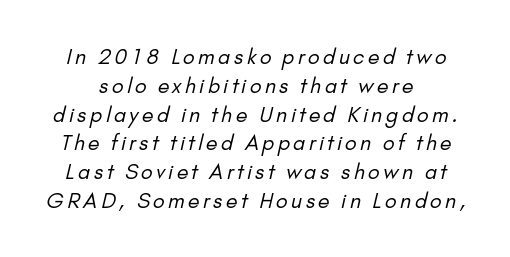
The image shows 21 px text type; set normal line spacing (1.37x), not underlined.
